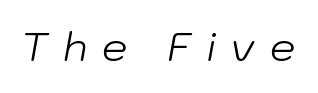
The letters advance in unequal steps, a hallmark of proportional type. Slant detected: the letters are inclined. These lines have a slow, spaced-out rhythm from letter to letter. Is this a heavy cut? Hardly; it is regular or lighter. Each row of text sits above clean, open space.
